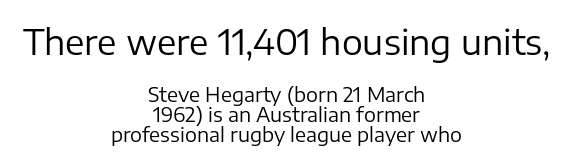
Q: Is the text bold? A: No.
Q: Is the text italic (slanted)? A: No, it is upright.
Q: Is the typeface a serif or a sans-serif typeface? A: Sans-serif.
Q: Is the text underlined? A: No.
Q: How is the paragraph aligned? A: Centered.
Q: Is the spacing between letters normal or unusually wide? A: Normal.
Q: Is the spacing between lines tight, normal or loose? A: Tight.
Q: Which block of text is set in a larger size, the first (top) or the second (bottom)? A: The first (top) one.
Q: Width (condensed, normal, or wide)? A: Normal.
Q: Stroke contrast? A: Low.
Q: x-height? A: Medium.
Q: Monospaced? A: No.
